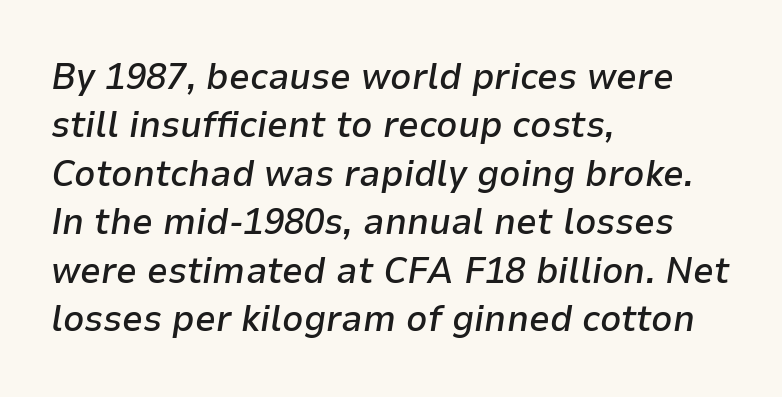
Q: Is the text bold? A: Semi-bold.
Q: Is the text italic (slanted)? A: Yes, it leans right by about 9 degrees.
Q: Is the text underlined? A: No.
Q: How is the paragraph aligned? A: Left-aligned.
Q: Is the spacing between letters normal or unusually wide? A: Normal.
Q: Is the spacing between lines tight, normal or loose? A: Normal.
Q: Width (condensed, normal, or wide)? A: Normal.
Q: Stroke contrast? A: Low.
Q: x-height? A: Medium.
Q: Monospaced? A: No.
